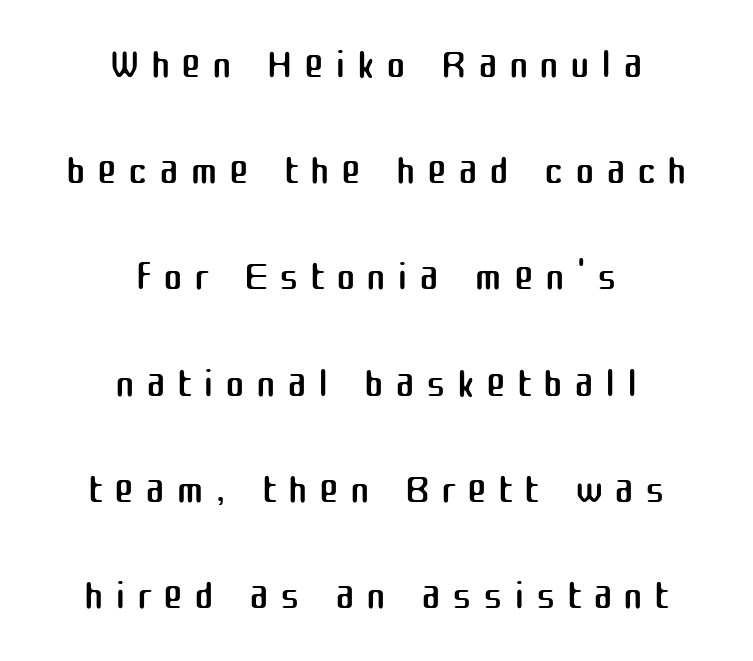
Q: Is the text bold? A: No.
Q: Is the text italic (slanted)? A: No, it is upright.
Q: Is the typeface a serif or a sans-serif typeface? A: Sans-serif.
Q: Is the text underlined? A: No.
Q: How is the paragraph aligned? A: Centered.
Q: Width (condensed, normal, or wide)? A: Normal.
Q: Stroke contrast? A: Medium.
Q: x-height? A: Medium.
Q: Monospaced? A: No.
